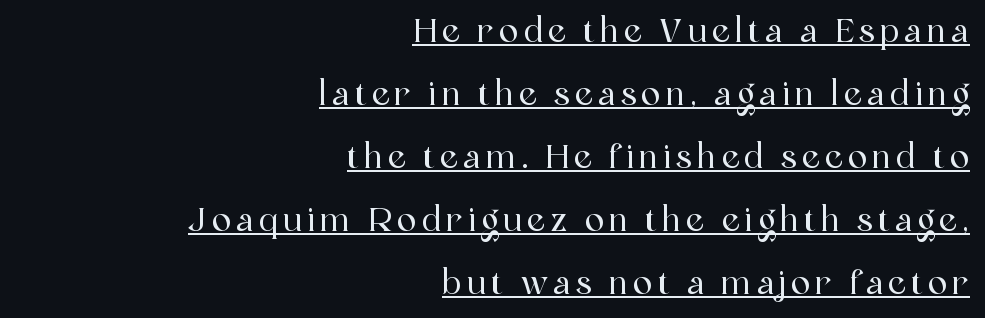
Q: Is the text italic (slanted)? A: No, it is upright.
Q: Is the typeface a serif or a sans-serif typeface? A: Serif.
Q: Is the text underlined? A: Yes.
Q: How is the paragraph aligned? A: Right-aligned.
Q: Is the spacing between lines tight, normal or loose? A: Loose.
Q: Width (condensed, normal, or wide)? A: Normal.
Q: x-height? A: Medium.
Q: Monospaced? A: No.
